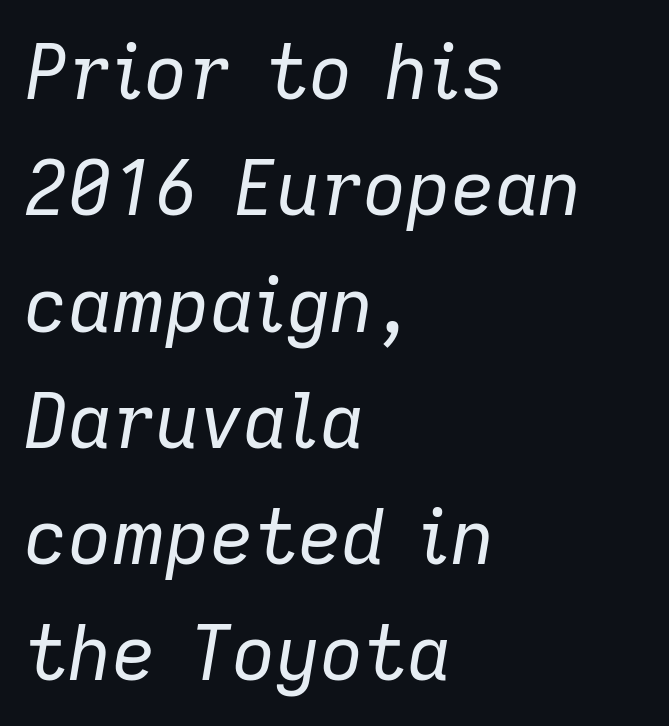
The letters advance in unequal steps, a hallmark of proportional type. Counters stay open thanks to moderate or lighter strokes. This block has exactly the height ordinary leading produces. Short note: letters normally spaced. If you drew a line through each stem, it would be angled. Plain, unruled lines of type.
